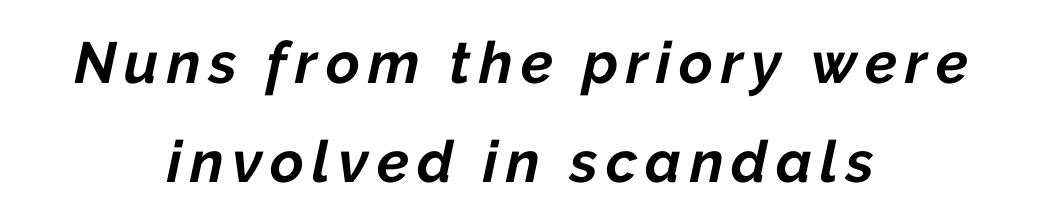
{"italic": "yes", "lean": "right", "slant_degrees": 12, "bold": "yes", "weight": "bold", "width": "normal", "stroke_contrast": "low", "x_height": "medium", "monospaced": "no", "underline": "no", "align": "center", "line_spacing": "normal", "line_spacing_ratio": 1.7, "glyph_px": 58}
